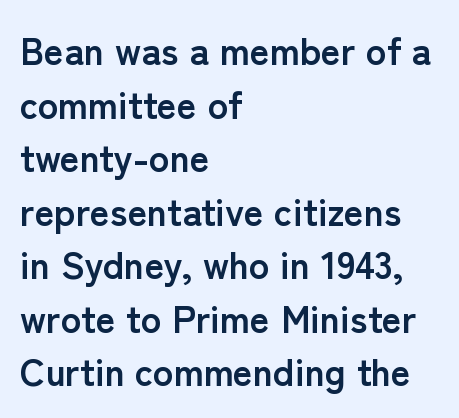
Serif or sans? Sans — the stroke terminals are bare. When letters stand straight like this, we call the style roman or upright. One-word summary of the alignment: left. These lines are rendered in a variable-pitch font.
